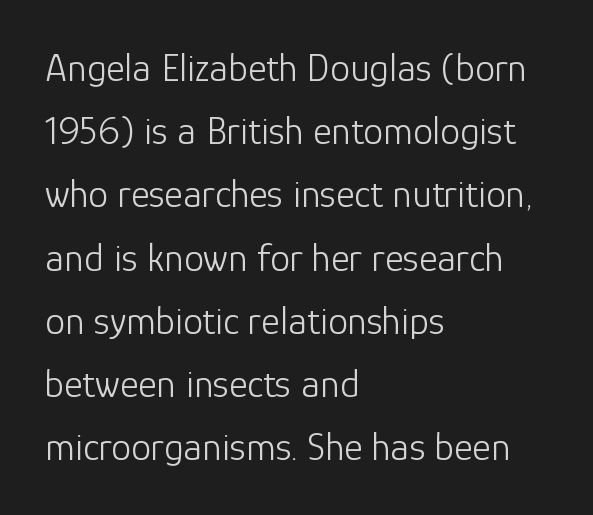
Q: Is the text bold? A: No.
Q: Is the text italic (slanted)? A: No, it is upright.
Q: Is the typeface a serif or a sans-serif typeface? A: Sans-serif.
Q: Is the text underlined? A: No.
Q: How is the paragraph aligned? A: Left-aligned.
Q: Is the spacing between letters normal or unusually wide? A: Normal.
Q: Is the spacing between lines tight, normal or loose? A: Normal.
Q: Width (condensed, normal, or wide)? A: Normal.
Q: Stroke contrast? A: Low.
Q: x-height? A: Medium.
Q: Monospaced? A: No.
